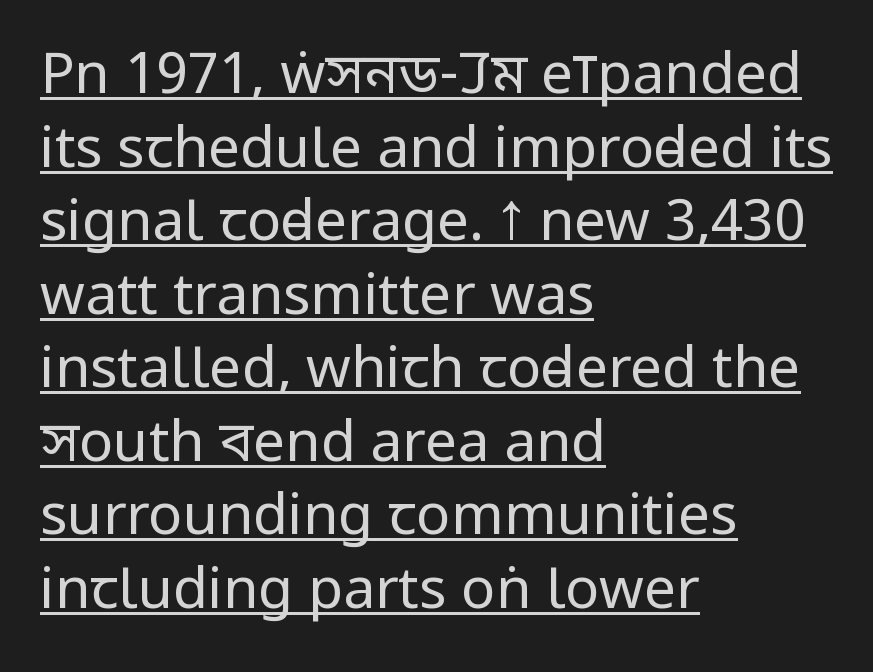
{"serif": "no", "italic": "no", "bold": "no", "weight": "regular", "width": "condensed", "stroke_contrast": "low", "x_height": "large", "monospaced": "no", "underline": "yes", "align": "left", "line_spacing": "normal", "line_spacing_ratio": 1.29, "letter_spacing": "normal", "letter_spacing_em": 0.0, "glyph_px": 57}
